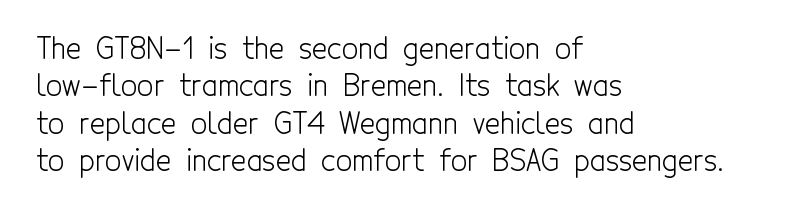
Short and long lines alike share a common starting point at left. Italic: no, the glyphs are upright roman. Descenders hang freely into open space. The rows are spaced the way most documents space them. Bold? No — there's no thickening of the strokes.
